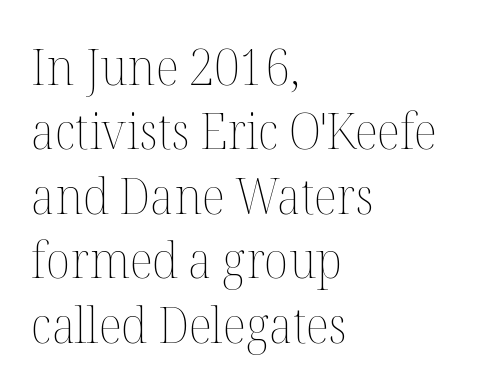
Between one letter and the next there's only the usual sliver of space. Nobody drew a line under any word here. A typesetter would call this proportional, since set widths differ per character. The lines sit at an ordinary, default distance from one another. This reads as an unemphasized weight, regular at the heaviest. The specimen reads as upright at a glance.
